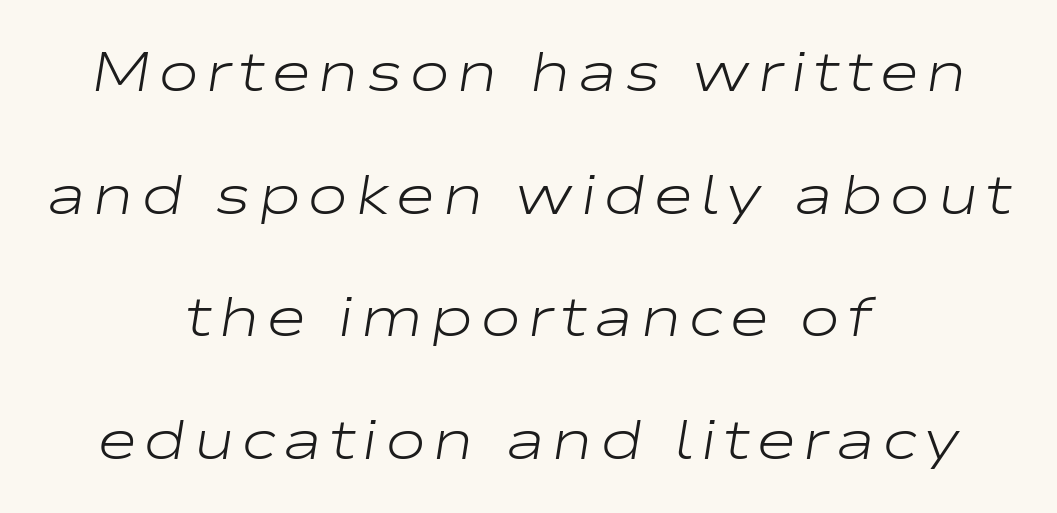
Q: Is the text bold? A: No.
Q: Is the text italic (slanted)? A: Yes, it leans right by about 9 degrees.
Q: Is the text underlined? A: No.
Q: How is the paragraph aligned? A: Centered.
Q: Is the spacing between lines tight, normal or loose? A: Loose.
Q: Width (condensed, normal, or wide)? A: Wide.
Q: Stroke contrast? A: Low.
Q: x-height? A: Medium.
Q: Monospaced? A: No.
